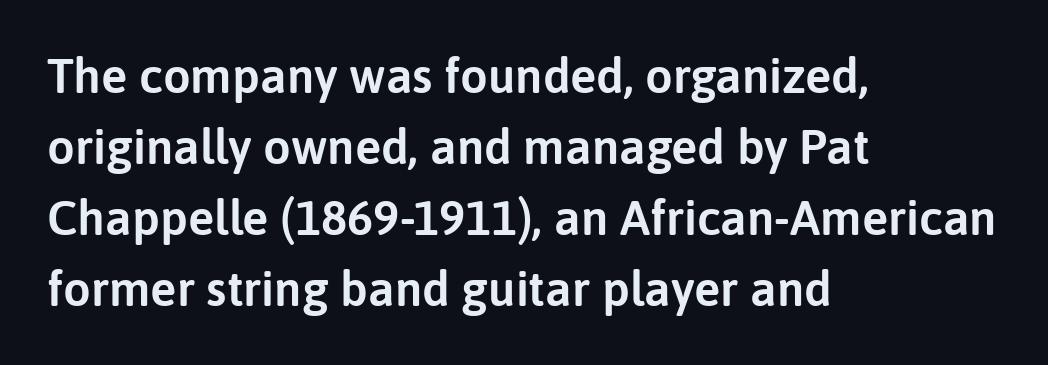
Words appear dense and cohesive because spacing is normal. Every stem runs plumb, perpendicular to the baseline. The characters display no serif detailing; their extremities are plain. These lines are rendered in a variable-pitch font. The ragged edge is on the right, which tells us the setting is flush left.
